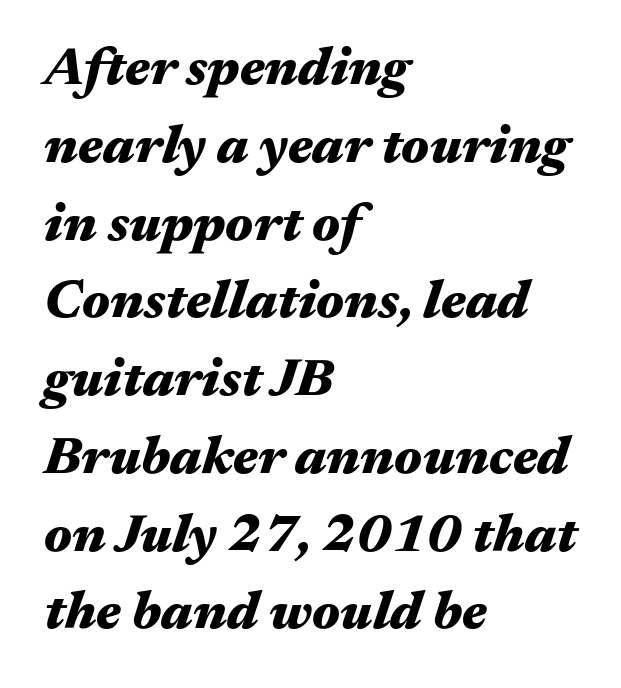
The image shows 54 px heavy, wide type, italic (leaning right); set left-aligned, normal line spacing (1.44x), normal letter spacing, not underlined; medium stroke contrast and a medium x-height.
